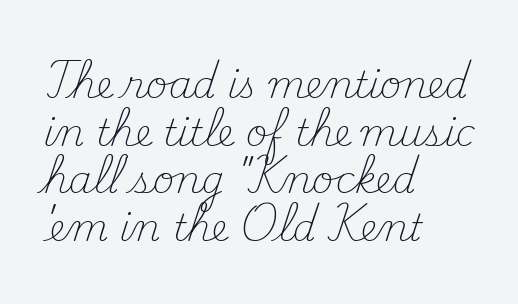
Heaviness? Minimal to ordinary, like unemphasized prose. The zone under the glyphs is completely vacant. All the whitespace from short lines collects on the right.
